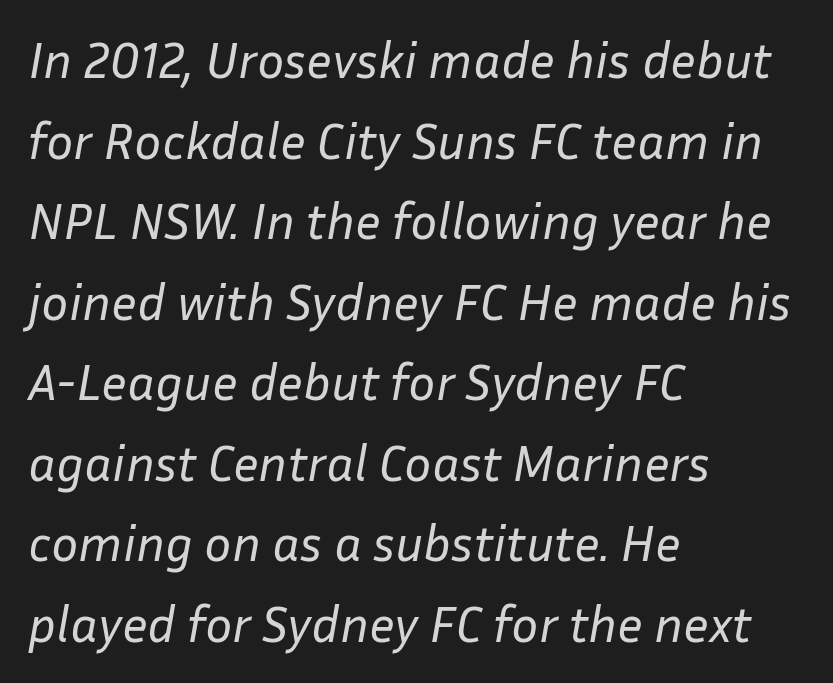
The image shows 51 px regular-weight type, italic (leaning right); set left-aligned, normal line spacing (1.58x), normal letter spacing, not underlined; low stroke contrast and a medium x-height.
